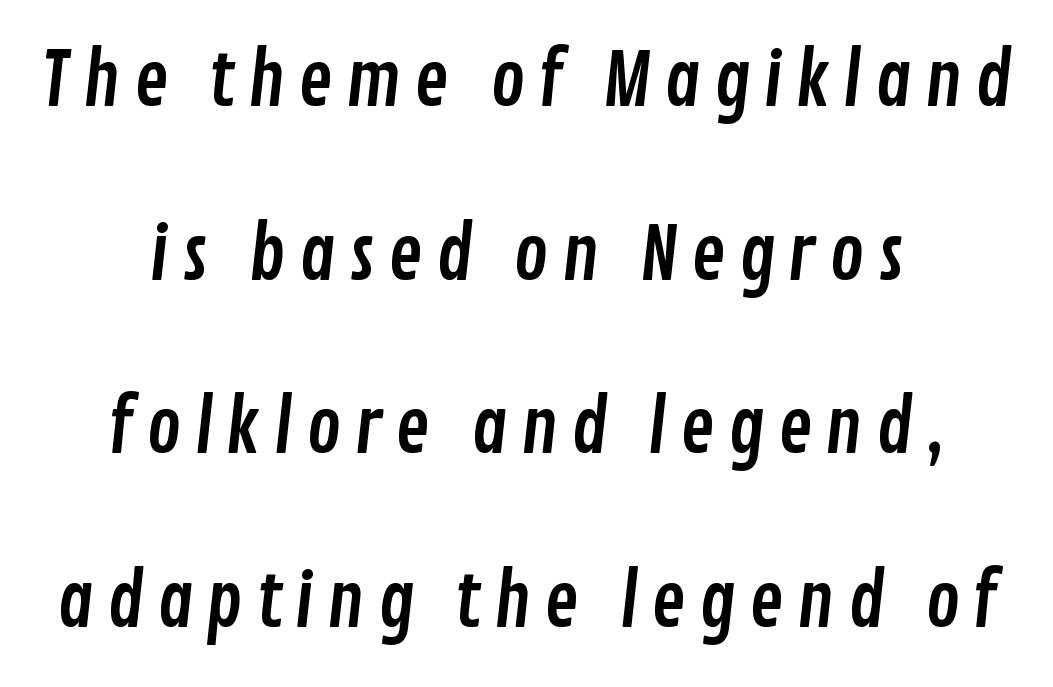
{"serif": "no", "width": "condensed", "stroke_contrast": "low", "x_height": "medium", "monospaced": "no", "underline": "no", "align": "center", "line_spacing": "loose", "line_spacing_ratio": 2.38, "glyph_px": 73}
